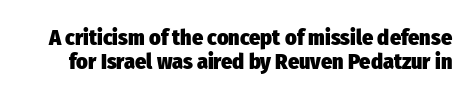
{"italic": "no", "bold": "yes", "underline": "no", "line_spacing": "tight", "line_spacing_ratio": 1.11, "letter_spacing": "normal", "letter_spacing_em": 0.0, "glyph_px": 22}
